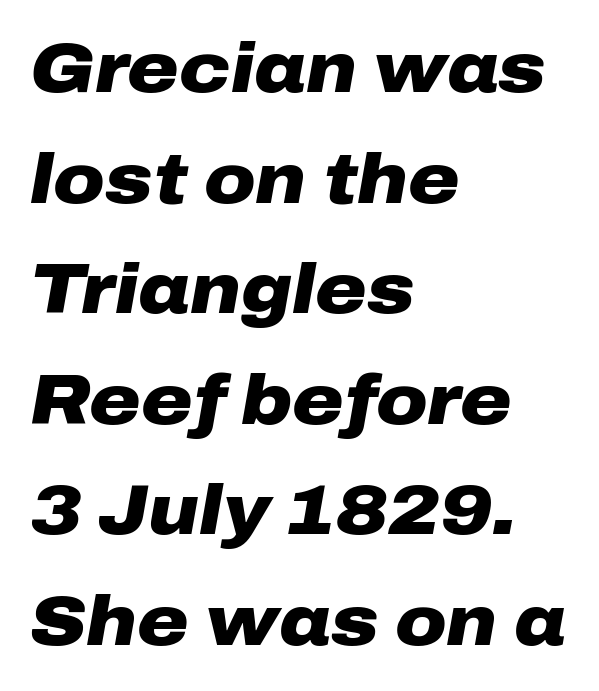
Q: Is the text bold? A: Yes.
Q: Is the text italic (slanted)? A: Yes, it leans right by about 10 degrees.
Q: Is the text underlined? A: No.
Q: How is the paragraph aligned? A: Left-aligned.
Q: Is the spacing between letters normal or unusually wide? A: Normal.
Q: Is the spacing between lines tight, normal or loose? A: Normal.
Q: Width (condensed, normal, or wide)? A: Wide.
Q: Stroke contrast? A: Low.
Q: x-height? A: Medium.
Q: Monospaced? A: No.
